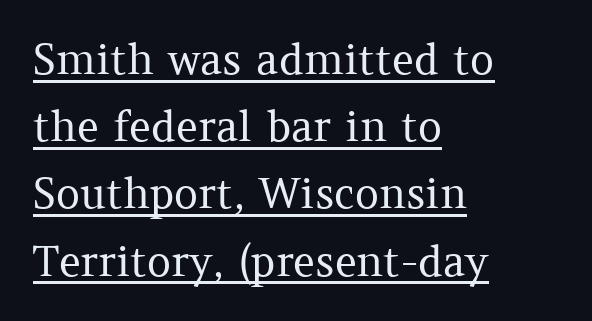
Q: Is the text bold? A: No.
Q: Is the text italic (slanted)? A: No, it is upright.
Q: Is the typeface a serif or a sans-serif typeface? A: Serif.
Q: Is the text underlined? A: Yes.
Q: How is the paragraph aligned? A: Left-aligned.
Q: Is the spacing between letters normal or unusually wide? A: Normal.
Q: Is the spacing between lines tight, normal or loose? A: Normal.
Q: Width (condensed, normal, or wide)? A: Normal.
Q: Stroke contrast? A: Medium.
Q: x-height? A: Medium.
Q: Monospaced? A: No.
